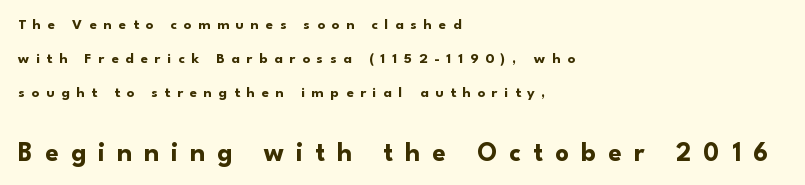
The glyphs have the mass of a bold cut. This sample uses expanded letter spacing, leaving extra air between glyphs. Reading down the block, your eye returns to a fixed left position each line. Any mark beneath the type? The region is blank. Notice the wide empty band between every row — that's loose leading.
